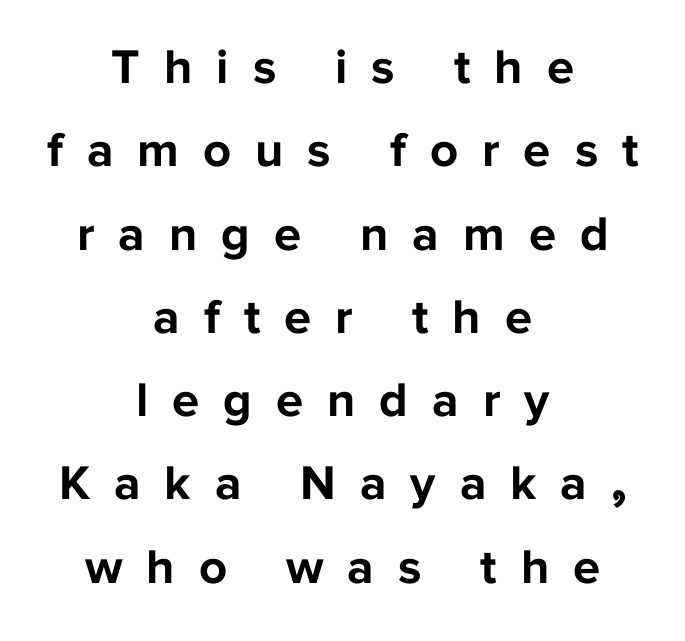
Is the letter spacing exaggerated? Yes — the characters are pushed far apart. The string is rendered with underlining switched off. Both edges are ragged and mirror each other, which tells us the setting is centered. These lines carry a lot of weight — the face is fully bold.
